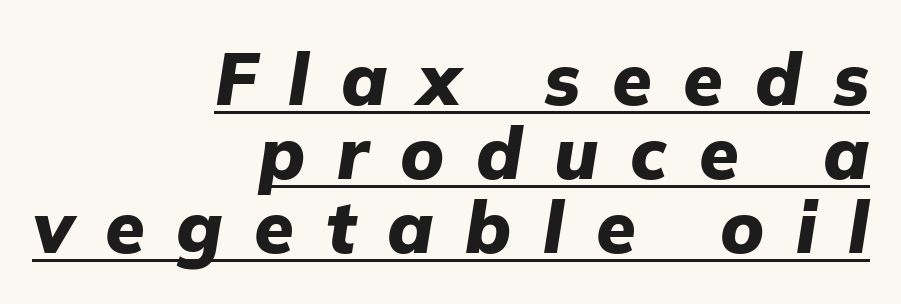
The image shows 72 px heavy type, italic (leaning right); set right-aligned, tight line spacing (1.03x), unusually wide letter spacing (+0.44 em), underlined; low stroke contrast and a medium x-height.
